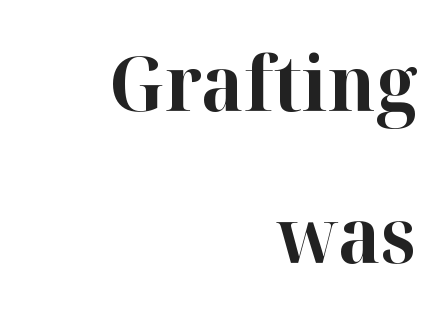
Each letter's strokes conclude with small projecting serifs. Inter-character spacing is left at the font's built-in metrics. You can tell it's not italic because the verticals are truly vertical. Here the designer chose a conventional face with non-uniform glyph widths. If you drew a ruler down the right edge, every line would touch it.
